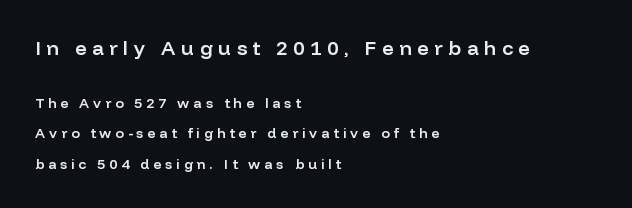
Quick note: not italic, upright. The strip under each line holds only bare page. Layout note: lines flush left. Caption: expanded tracking, letters set apart. One glance says open: line gaps are wider than usual.
